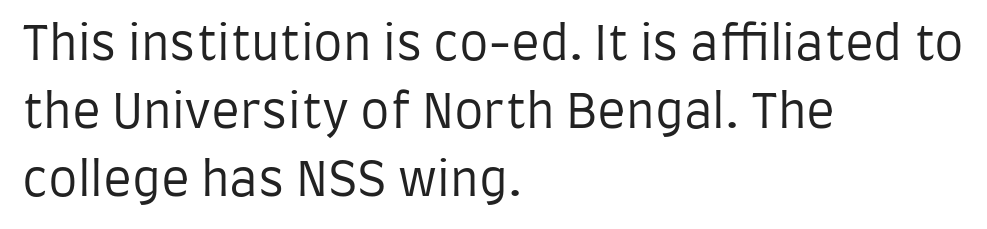
{"serif": "no", "italic": "no", "bold": "no", "weight": "regular", "width": "condensed", "stroke_contrast": "low", "x_height": "large", "monospaced": "no", "underline": "no", "align": "left", "line_spacing": "normal", "line_spacing_ratio": 1.45, "letter_spacing": "normal", "letter_spacing_em": 0.0, "glyph_px": 47}
